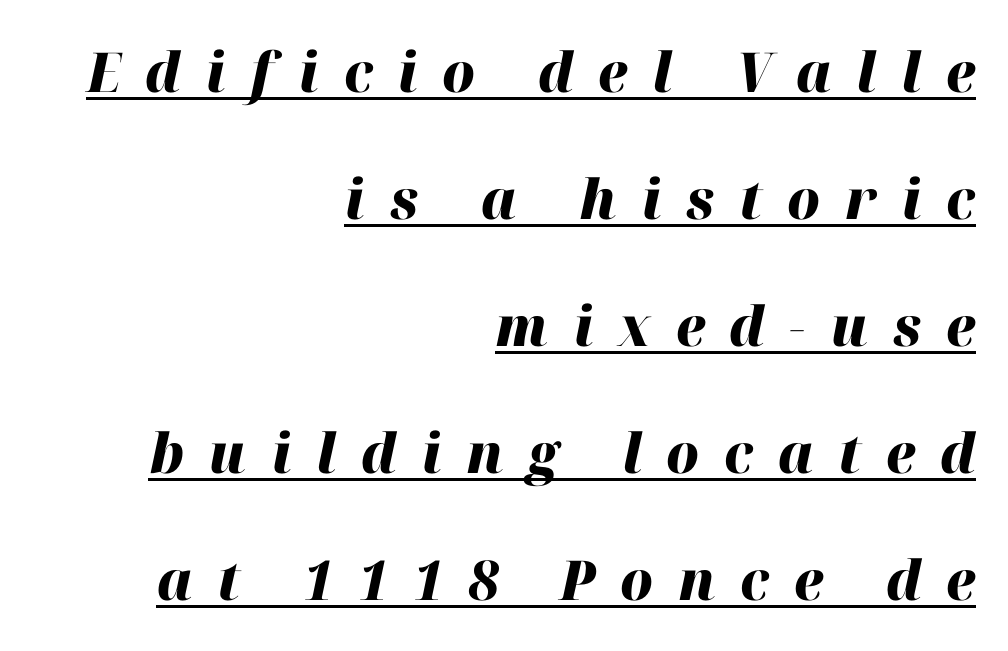
{"italic": "yes", "lean": "right", "slant_degrees": 12, "bold": "yes", "weight": "heavy", "width": "normal", "stroke_contrast": "high", "x_height": "medium", "monospaced": "no", "underline": "yes", "align": "right", "line_spacing": "loose", "line_spacing_ratio": 2.31, "letter_spacing": "wide", "letter_spacing_em": 0.45, "glyph_px": 55}
